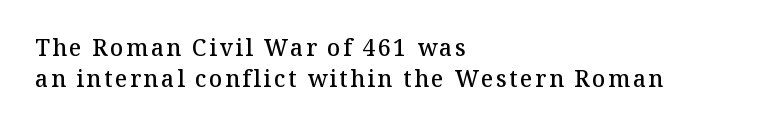
Q: Is the text bold? A: Semi-bold.
Q: Is the text italic (slanted)? A: No, it is upright.
Q: Is the text underlined? A: No.
Q: How is the paragraph aligned? A: Left-aligned.
Q: Is the spacing between lines tight, normal or loose? A: Normal.
